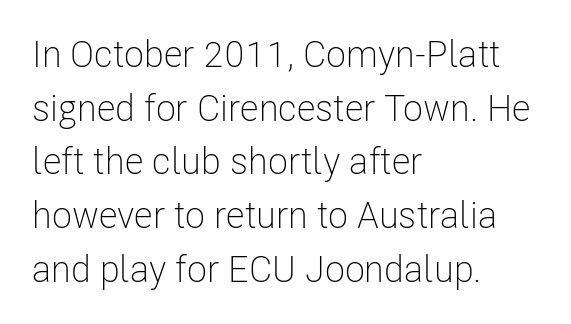
Default kerning and tracking; the words read as compact shapes. Quick note: not italic, upright. Typographically, this falls in the sans-serif category. Short and long lines alike share a common starting point at left. A light-to-regular cut is what we see here.
